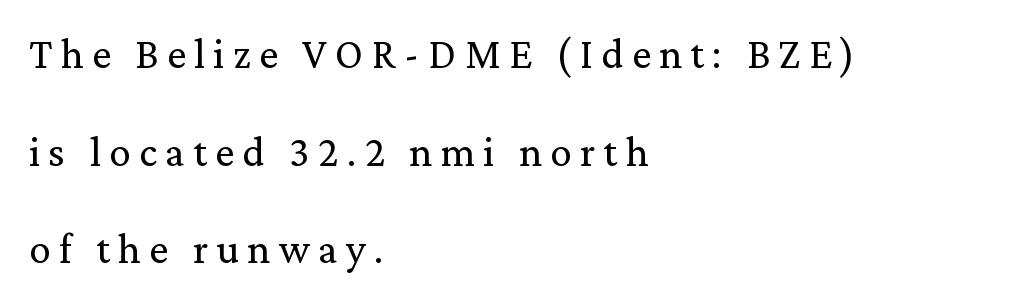
The image shows 43 px regular-weight serif type, upright; set left-aligned, loose line spacing (2.27x), not underlined; low stroke contrast and a medium x-height.
